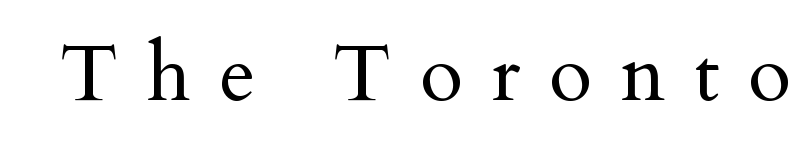
The image shows 79 px regular-weight serif type, upright; set unusually wide letter spacing (+0.36 em), not underlined; medium stroke contrast and a small x-height.
